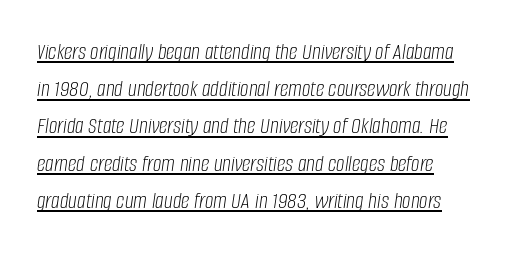
Q: Is the text bold? A: No.
Q: Is the text italic (slanted)? A: Yes, it leans right by about 8 degrees.
Q: Is the text underlined? A: Yes.
Q: Is the spacing between letters normal or unusually wide? A: Normal.
Q: Is the spacing between lines tight, normal or loose? A: Normal.
